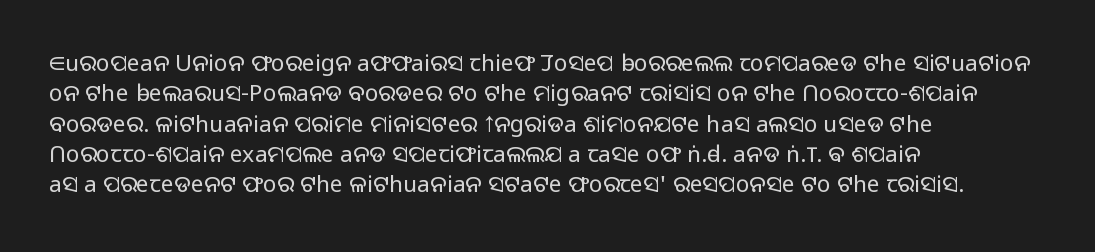
The image shows 23 px text type, upright; set left-aligned, normal line spacing (1.32x), normal letter spacing, not underlined.
